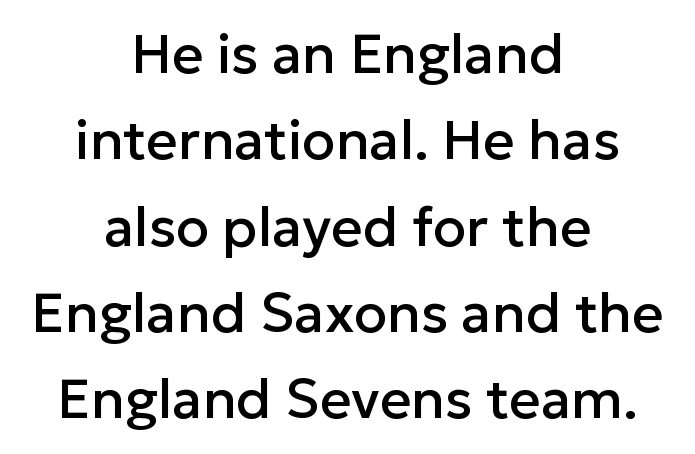
Each row of text sits above clean, open space. Does the lettering tilt? It doesn't — this is upright. Look at the bottom of the vertical strokes: they stop flat, with no serifs. Leftover space on each line is divided equally before and after the words. The line-height multiplier appears to be the usual default. Honestly, the letter spacing is just normal — you wouldn't notice it.
